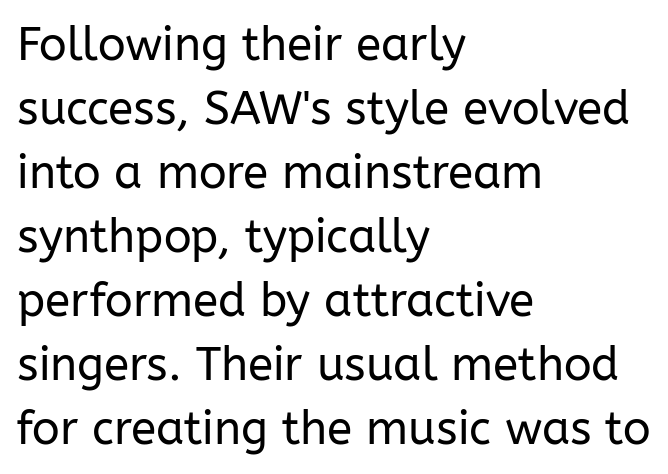
The image shows 46 px regular-weight sans-serif type, upright; set left-aligned, normal line spacing (1.39x), normal letter spacing, not underlined; low stroke contrast and a medium x-height.
